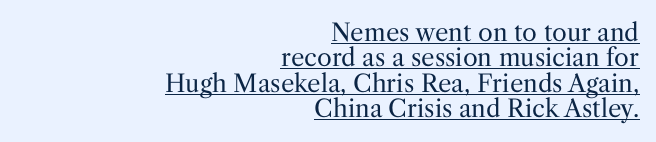
The image shows 24 px text type, upright; set right-aligned, tight line spacing (1.06x), normal letter spacing, underlined.
